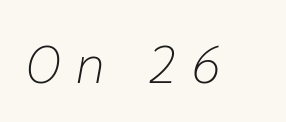
Q: Is the text bold? A: No.
Q: Is the text italic (slanted)? A: Yes, it leans right by about 10 degrees.
Q: Is the text underlined? A: No.
Q: Is the spacing between letters normal or unusually wide? A: Unusually wide.
Q: Width (condensed, normal, or wide)? A: Normal.
Q: Stroke contrast? A: Low.
Q: x-height? A: Medium.
Q: Monospaced? A: No.
